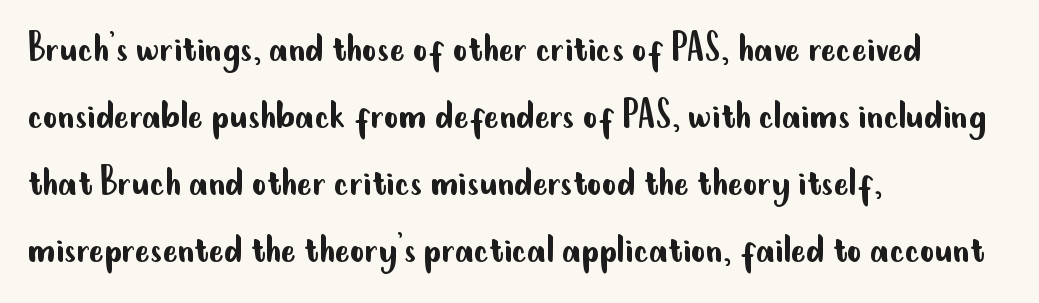
Each new line begins a customary step beneath the previous one. Bare-footed words on every line. Caption: standard tracking, unaltered. Where is the straight margin? On the left.
